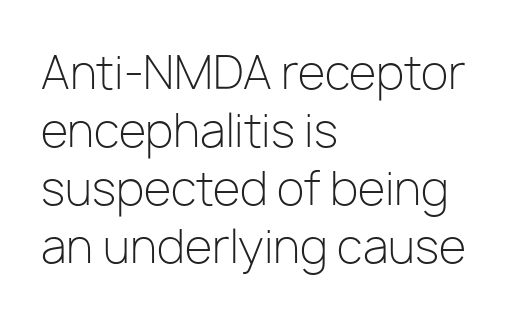
Upright lettering throughout. The face used here is a sans, in the tradition of grotesques and geometrics. A classic flush-left, rag-right setting is used for this passage. Heft: none added — not bold. The foot of each line stays bare and open. Character widths vary here, with narrow letters taking less room than wide ones.
